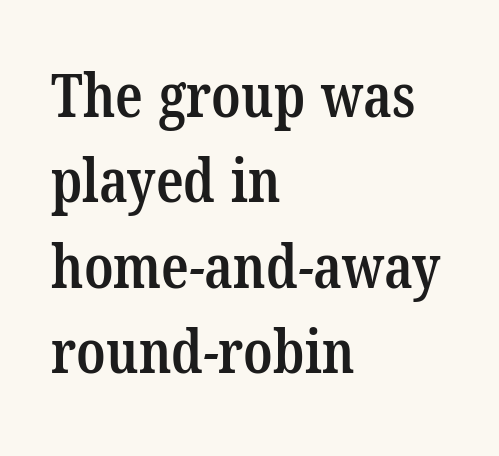
{"serif": "yes", "bold": "semi", "weight": "semibold", "width": "condensed", "stroke_contrast": "low", "x_height": "medium", "monospaced": "no", "underline": "no", "align": "left", "line_spacing": "normal", "line_spacing_ratio": 1.4, "letter_spacing": "normal", "letter_spacing_em": 0.0, "glyph_px": 61}
